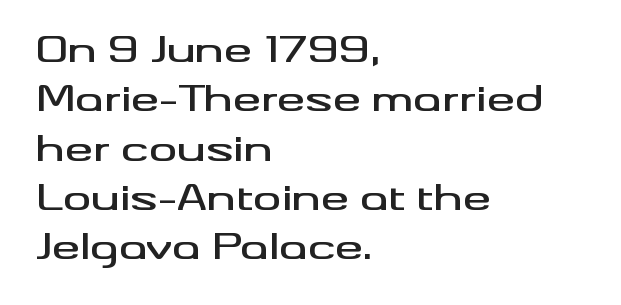
Honestly, there is no underline to notice here at all. This rendering leaves character spacing at its baseline value. Horizontal bands of white between lines are of average thickness. Is this a fixed-width face? No — the glyphs have proportional, varying widths.
